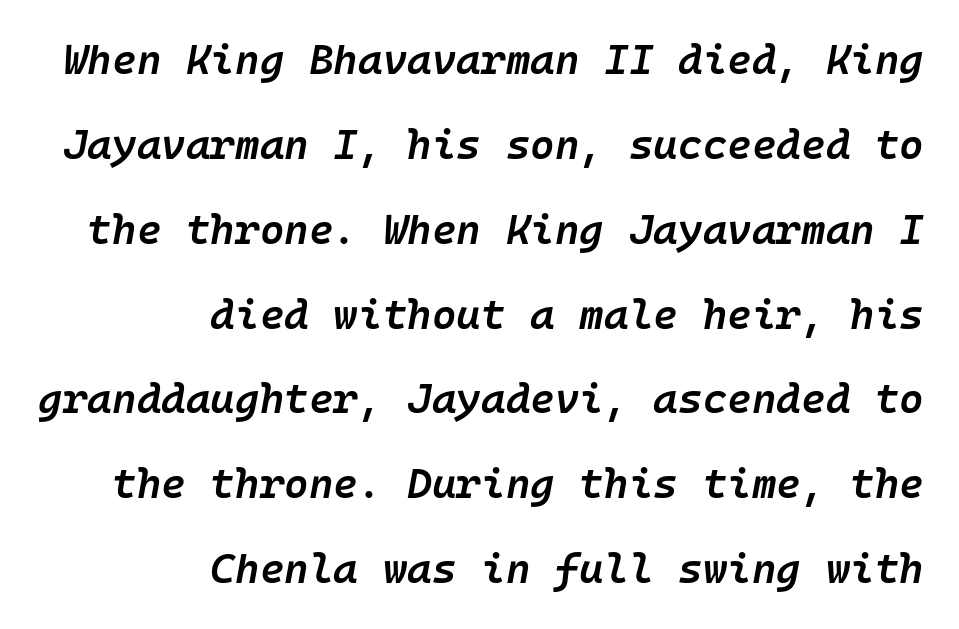
The image shows 42 px semibold type, italic (leaning right); set right-aligned, loose line spacing (2.02x), normal letter spacing, not underlined; low stroke contrast and a medium x-height.
